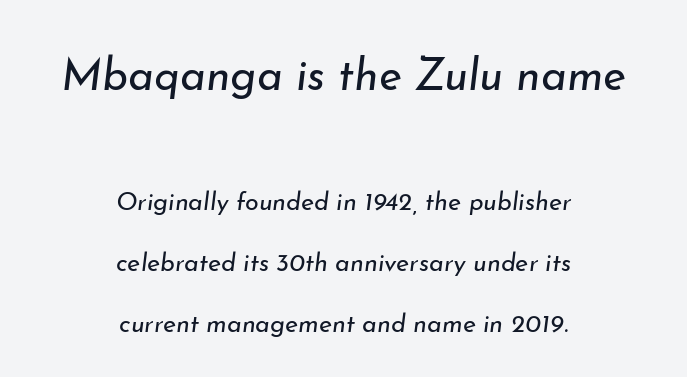
{"italic": "yes", "lean": "right", "slant_degrees": 7, "bold": "no", "weight": "regular", "width": "normal", "stroke_contrast": "low", "x_height": "small", "monospaced": "no", "underline": "no", "align": "center", "line_spacing": "loose", "line_spacing_ratio": 2.44, "letter_spacing": "normal", "letter_spacing_em": 0.0, "larger_block": "first", "size_ratio": 1.76, "glyph_px": 44}
